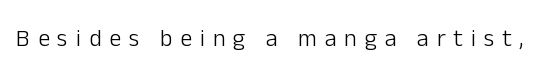
The image shows 24 px text type, upright; set unusually wide letter spacing (+0.33 em), not underlined.
